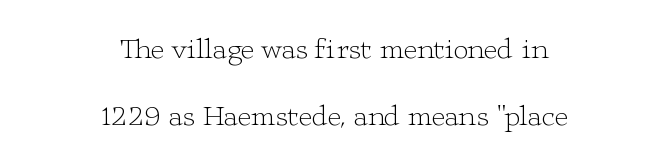
Q: Is the text bold? A: No.
Q: Is the text italic (slanted)? A: No, it is upright.
Q: Is the typeface a serif or a sans-serif typeface? A: Serif.
Q: Is the text underlined? A: No.
Q: How is the paragraph aligned? A: Centered.
Q: Is the spacing between letters normal or unusually wide? A: Normal.
Q: Is the spacing between lines tight, normal or loose? A: Loose.
Q: Width (condensed, normal, or wide)? A: Wide.
Q: Stroke contrast? A: Low.
Q: x-height? A: Medium.
Q: Monospaced? A: No.
